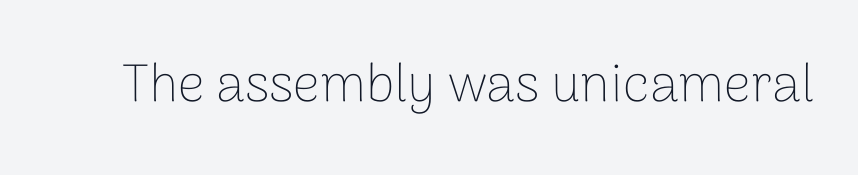
{"serif": "no", "italic": "no", "bold": "no", "weight": "thin", "width": "normal", "stroke_contrast": "low", "x_height": "medium", "monospaced": "no", "underline": "no", "letter_spacing": "normal", "letter_spacing_em": 0.0, "glyph_px": 53}
